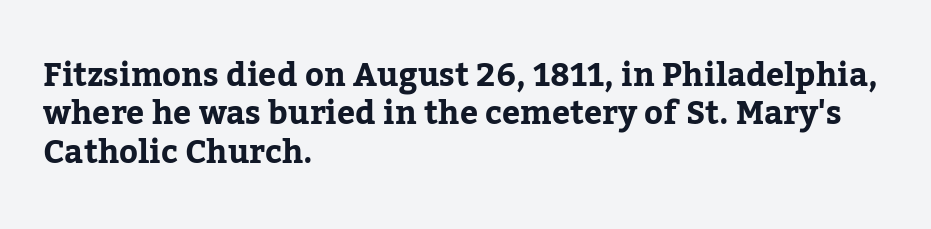
The image shows 32 px serif type, upright; set left-aligned, line spacing 1.2x, normal letter spacing, not underlined; low stroke contrast and a medium x-height.
